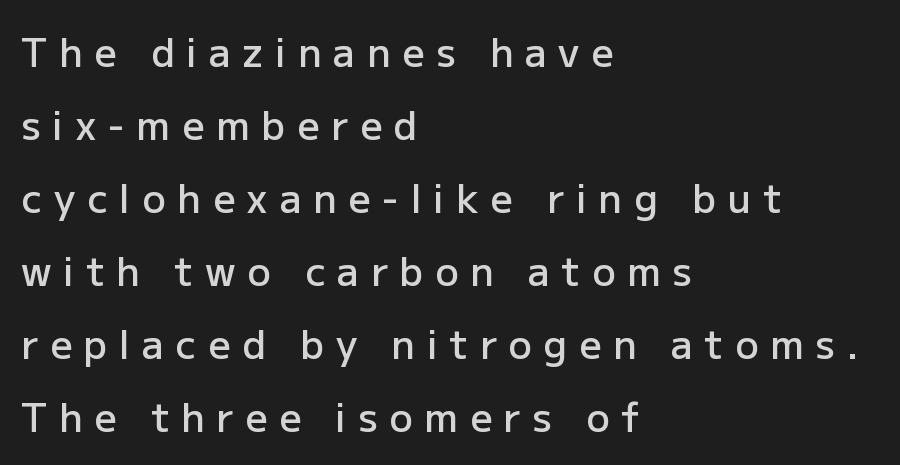
If you drew a ruler down the left edge, every line would touch it. The area under the type is left untouched. A semibold gives these letters moderate extra thickness, short of bold. Letterform terminals end flat and unadorned throughout the passage.
